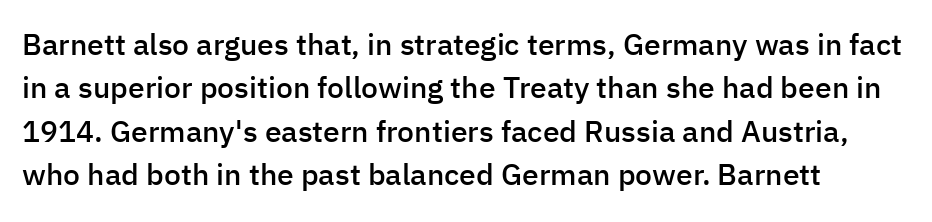
Q: Is the text bold? A: Semi-bold.
Q: Is the text italic (slanted)? A: No, it is upright.
Q: Is the typeface a serif or a sans-serif typeface? A: Sans-serif.
Q: Is the text underlined? A: No.
Q: How is the paragraph aligned? A: Left-aligned.
Q: Is the spacing between letters normal or unusually wide? A: Normal.
Q: Is the spacing between lines tight, normal or loose? A: Normal.
Q: Width (condensed, normal, or wide)? A: Normal.
Q: Stroke contrast? A: Low.
Q: x-height? A: Medium.
Q: Monospaced? A: No.
